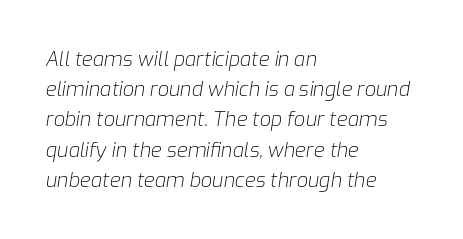
The image shows 20 px text type, italic (leaning right); set left-aligned, normal line spacing (1.51x), normal letter spacing, not underlined.
